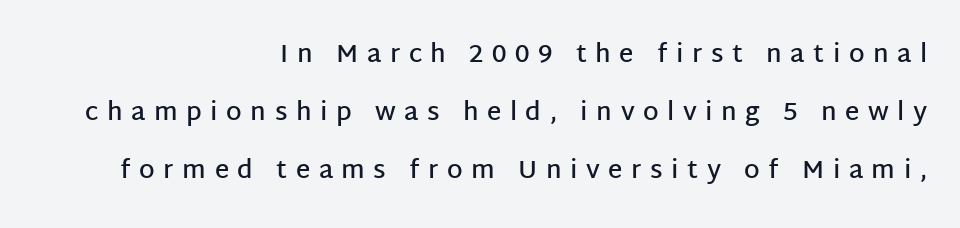
The baseline area is clear. The tracking reads as deliberately expanded to a designer's eye. Emphasis by weight is partial: semibold. Vertical spacing — loose. Does the copy run flush right? Yes — the right margin is perfectly even. Do the letters lean? They stand straight.
